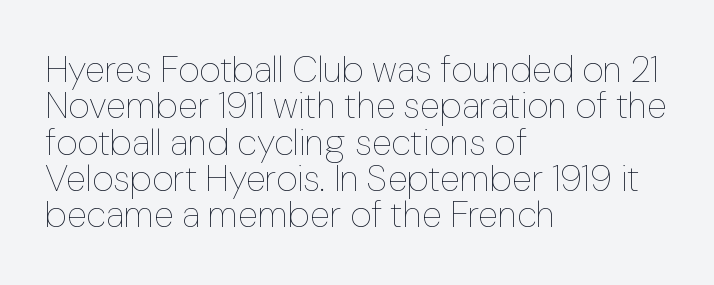
Posture: upright roman. Underlining? Definitely not there. You could barely slide anything between these rows. On a weight scale, this lands at 450 or below. Teacher's note: observe the even left margin — that is flush-left alignment. Varying glyph widths throughout — classic text-font behaviour.
